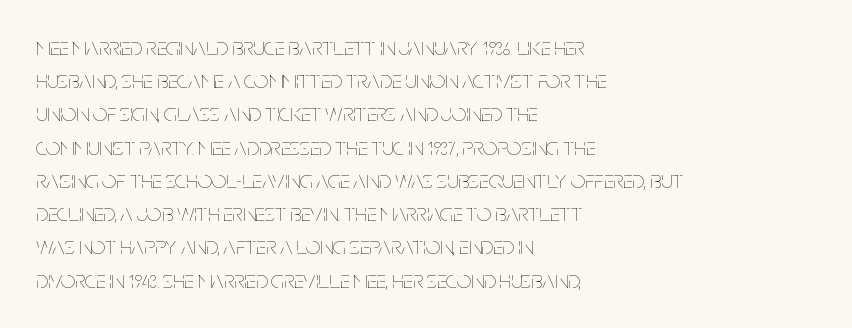
These lines sit exactly where default settings would place them. Decoration check: the copy has no underline. The typeface has the unassuming heft of standard copy or less. Horizontal alignment here is leftward, the default for most running prose.
